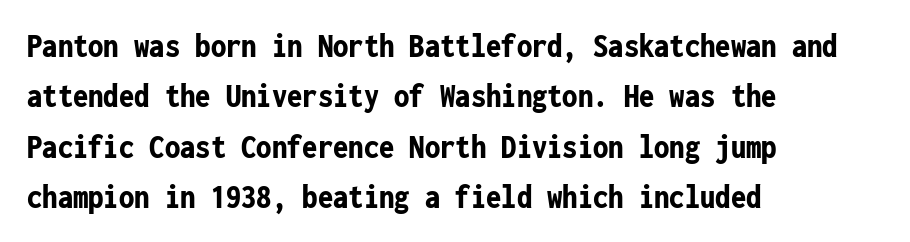
Q: Is the text bold? A: Yes.
Q: Is the text italic (slanted)? A: No, it is upright.
Q: Is the typeface a serif or a sans-serif typeface? A: Sans-serif.
Q: Is the text underlined? A: No.
Q: How is the paragraph aligned? A: Left-aligned.
Q: Is the spacing between letters normal or unusually wide? A: Normal.
Q: Is the spacing between lines tight, normal or loose? A: Normal.
Q: Width (condensed, normal, or wide)? A: Condensed.
Q: Stroke contrast? A: Low.
Q: x-height? A: Medium.
Q: Monospaced? A: Yes.
